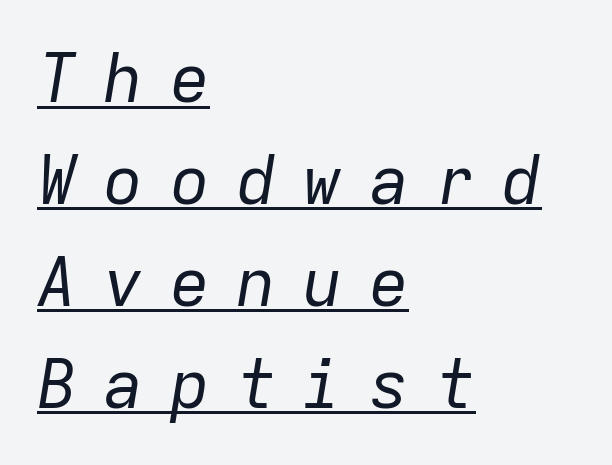
Q: Is the text bold? A: No.
Q: Is the text italic (slanted)? A: Yes, it leans right by about 9 degrees.
Q: Is the text underlined? A: Yes.
Q: How is the paragraph aligned? A: Left-aligned.
Q: Is the spacing between letters normal or unusually wide? A: Unusually wide.
Q: Is the spacing between lines tight, normal or loose? A: Normal.
Q: Width (condensed, normal, or wide)? A: Normal.
Q: Stroke contrast? A: Low.
Q: x-height? A: Medium.
Q: Monospaced? A: Yes.
